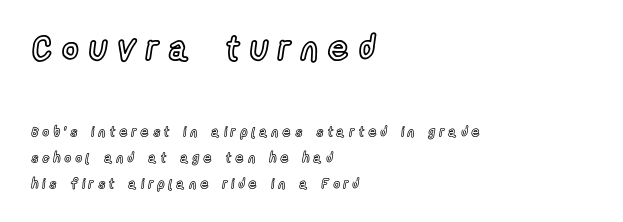
The image shows 35 px condensed type; set left-aligned, line spacing 1.85x, unusually wide letter spacing (+0.3 em), not underlined; the first (top) block is 2.5x larger; a medium x-height.
